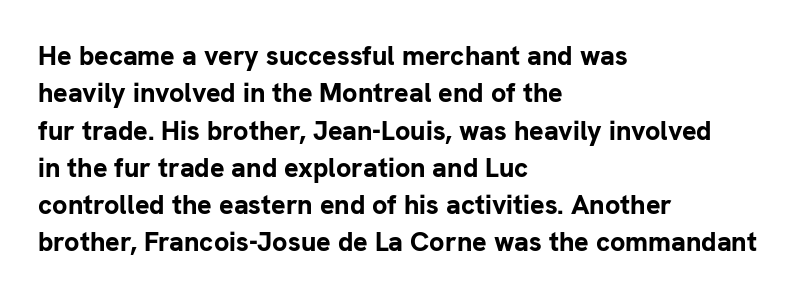
The image shows 27 px bold type, upright; set left-aligned, normal line spacing (1.38x), normal letter spacing, not underlined.
